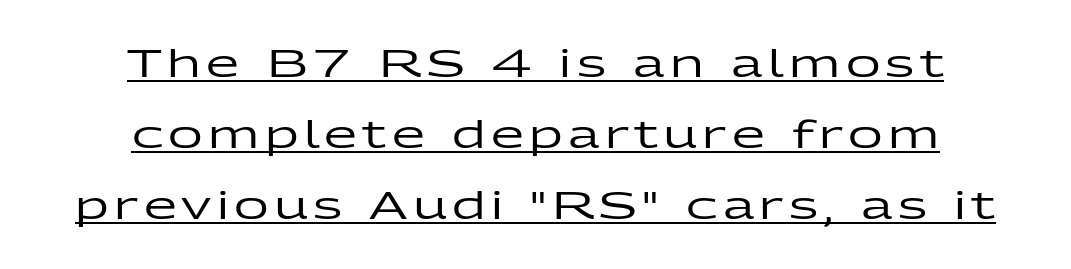
Each letter's strokes conclude bluntly, with no projecting serifs. Reading down the block, each line starts at a different indent, mirrored at its end. Looks like regular typesetting: each glyph gets only the width it needs. Compared with undecorated copy, this sample adds a rule below the words.
